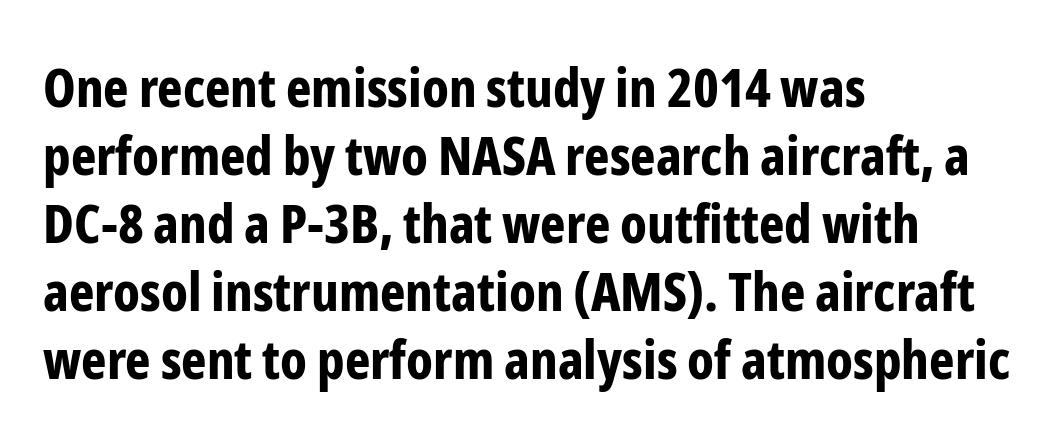
{"serif": "no", "italic": "no", "bold": "yes", "weight": "bold", "width": "condensed", "stroke_contrast": "low", "x_height": "medium", "monospaced": "no", "underline": "no", "align": "left", "line_spacing": "normal", "line_spacing_ratio": 1.26, "letter_spacing": "normal", "letter_spacing_em": 0.0, "glyph_px": 54}
